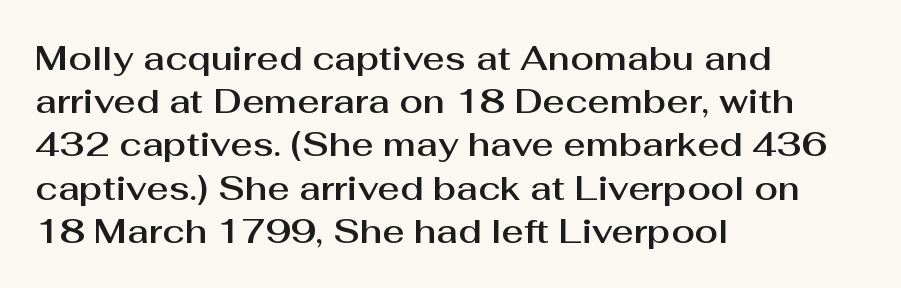
The image shows 34 px sans-serif type, upright; set left-aligned, normal line spacing (1.27x), normal letter spacing, not underlined; medium stroke contrast and a medium x-height.
